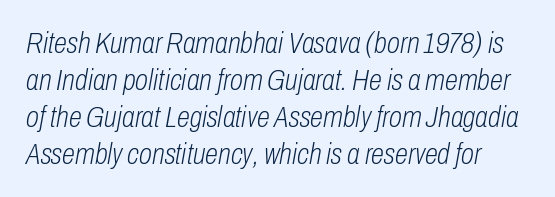
Compared with a typical body face, this is equally light or lighter still. No extra tracking has been applied to these lines. Varying glyph widths throughout — classic text-font behaviour. Every character sits at an angle, as italics do. Rule under the text: the space is simply empty.
